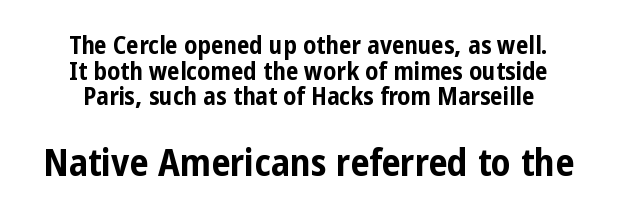
{"serif": "no", "italic": "no", "bold": "yes", "weight": "bold", "width": "condensed", "stroke_contrast": "low", "x_height": "medium", "monospaced": "no", "underline": "no", "align": "center", "line_spacing": "tight", "line_spacing_ratio": 1.03, "letter_spacing": "normal", "letter_spacing_em": 0.0, "larger_block": "second", "size_ratio": 1.52, "glyph_px": 38}
